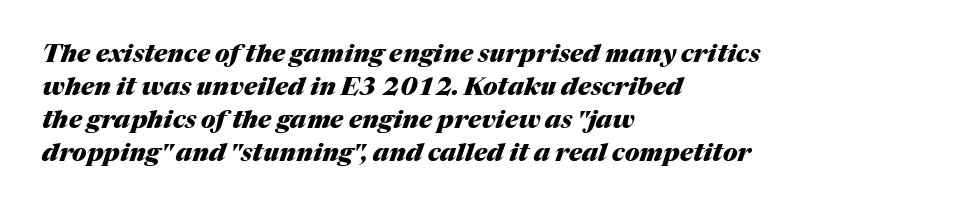
Q: Is the text bold? A: Yes.
Q: Is the text italic (slanted)? A: Yes, it leans right by about 17 degrees.
Q: Is the text underlined? A: No.
Q: How is the paragraph aligned? A: Left-aligned.
Q: Is the spacing between letters normal or unusually wide? A: Normal.
Q: Is the spacing between lines tight, normal or loose? A: Normal.
